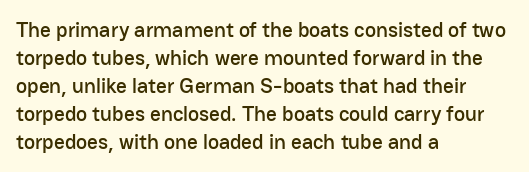
If you measured baseline to baseline, you'd find a middling distance. Descenders are the only things crossing below the line. The lines in this sample share a left origin and differ only in where they stop. Letter spacing: default. Quick note: not italic, upright.
